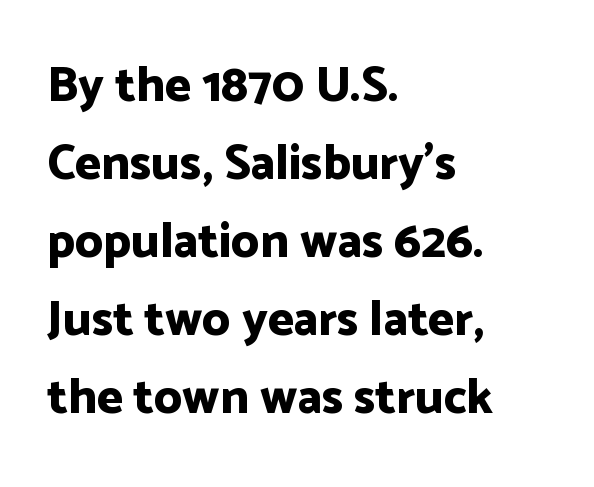
Q: Is the text bold? A: Yes.
Q: Is the text italic (slanted)? A: No, it is upright.
Q: Is the typeface a serif or a sans-serif typeface? A: Sans-serif.
Q: Is the text underlined? A: No.
Q: How is the paragraph aligned? A: Left-aligned.
Q: Is the spacing between letters normal or unusually wide? A: Normal.
Q: Is the spacing between lines tight, normal or loose? A: Normal.
Q: Width (condensed, normal, or wide)? A: Normal.
Q: Stroke contrast? A: Low.
Q: x-height? A: Medium.
Q: Monospaced? A: No.
